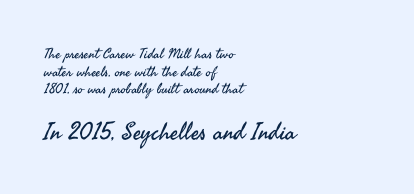
The lower block of text is set noticeably larger than the block above it. One-word summary of the alignment: left. No extra tracking has been applied to these lines. No word sits above an underline. Heft: none added — not bold.
